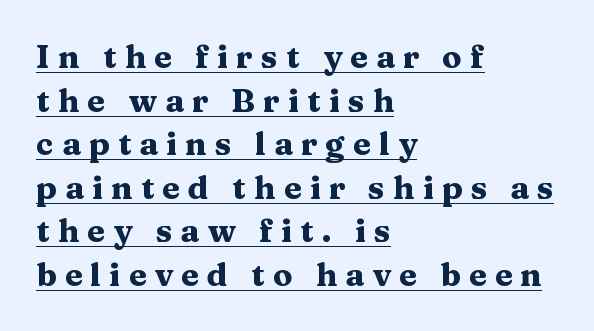
The image shows 32 px heavy, wide serif type, upright; set left-aligned, normal line spacing (1.36x), unusually wide letter spacing (+0.26 em), underlined; medium stroke contrast and a medium x-height.
